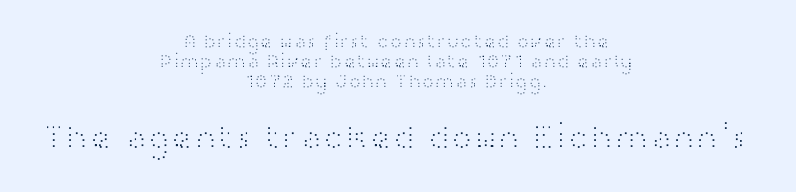
Q: Is the text bold? A: No.
Q: Is the text italic (slanted)? A: No, it is upright.
Q: Is the typeface a serif or a sans-serif typeface? A: Sans-serif.
Q: Is the text underlined? A: No.
Q: How is the paragraph aligned? A: Centered.
Q: Is the spacing between letters normal or unusually wide? A: Normal.
Q: Is the spacing between lines tight, normal or loose? A: Tight.
Q: Which block of text is set in a larger size, the first (top) or the second (bottom)? A: The second (bottom) one.
Q: Width (condensed, normal, or wide)? A: Wide.
Q: Stroke contrast? A: High.
Q: x-height? A: Medium.
Q: Monospaced? A: No.
